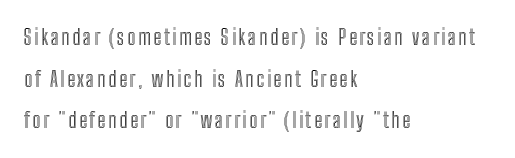
The image shows 21 px text type, upright; set left-aligned, loose line spacing (1.98x), not underlined.
